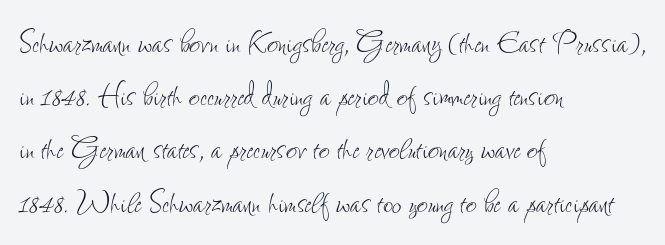
{"bold": "no", "weight": "thin", "width": "condensed", "stroke_contrast": "low", "x_height": "small", "monospaced": "no", "underline": "no", "align": "left", "line_spacing": "normal", "line_spacing_ratio": 1.4, "letter_spacing": "normal", "letter_spacing_em": 0.0, "glyph_px": 38}
